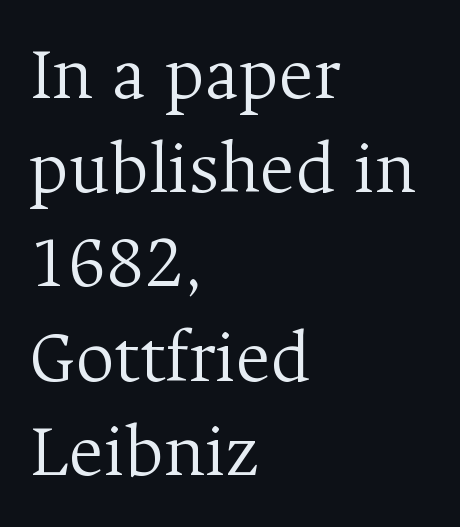
The image shows 76 px light serif type, upright; set left-aligned, line spacing 1.24x, normal letter spacing, not underlined; medium stroke contrast and a medium x-height.
